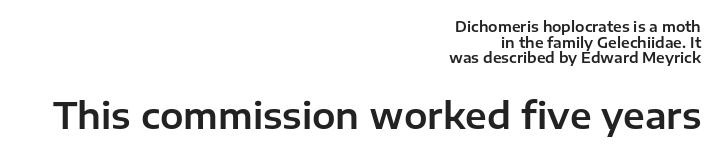
{"serif": "no", "italic": "no", "width": "normal", "stroke_contrast": "low", "x_height": "medium", "monospaced": "no", "underline": "no", "align": "right", "line_spacing": "tight", "line_spacing_ratio": 1.12, "letter_spacing": "normal", "letter_spacing_em": 0.0, "larger_block": "second", "size_ratio": 2.5, "glyph_px": 35}
